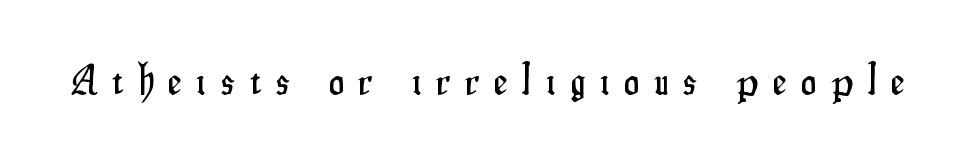
Loose tracking; the words dissolve into strings of separated letters. The foot of each line stays bare and open. The letters carry no serifs — their stems end cleanly without finishing strokes. Characters remain perfectly vertical along every line. You could not count columns in this text — the font is proportionally spaced.
